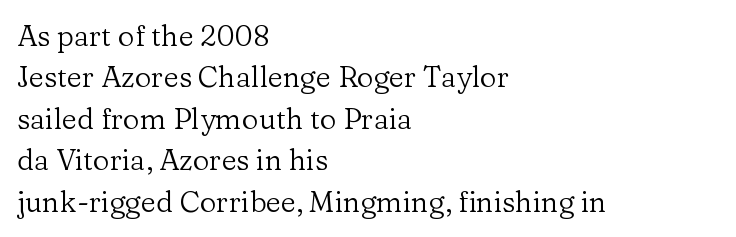
The image shows 29 px regular-weight serif type, upright; set left-aligned, normal line spacing (1.43x), normal letter spacing, not underlined; low stroke contrast and a medium x-height.
